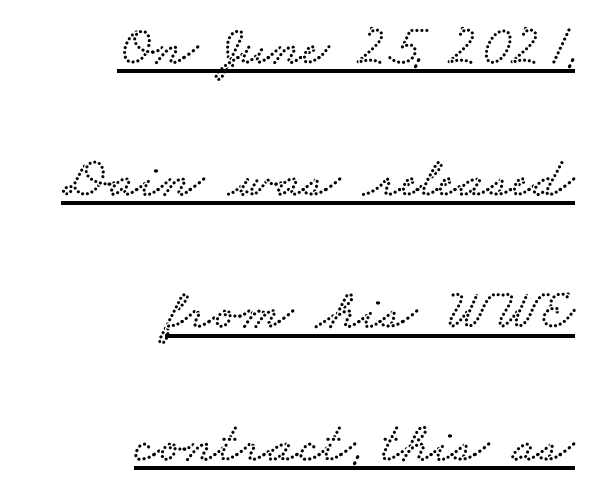
The image shows 58 px wide serif type; set right-aligned, loose line spacing (2.28x), normal letter spacing, underlined; low stroke contrast and a small x-height.
